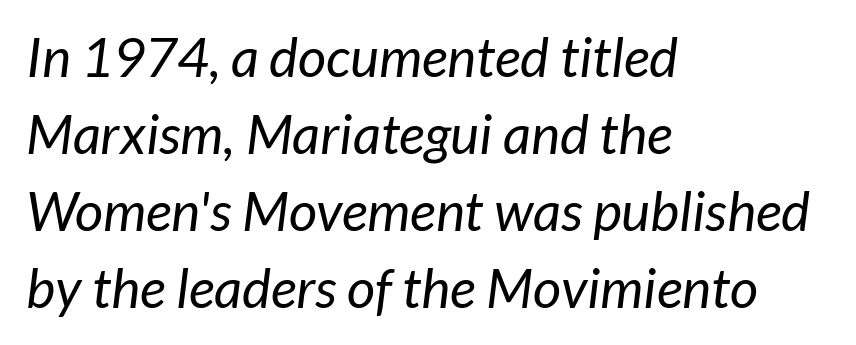
The image shows 55 px regular-weight sans-serif type; set left-aligned, normal line spacing (1.4x), normal letter spacing, not underlined; low stroke contrast and a medium x-height.
